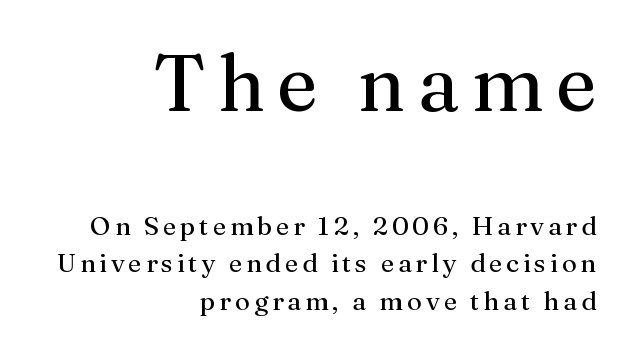
The image shows 79 px regular-weight serif type, upright; set right-aligned, normal line spacing (1.43x), not underlined; the first (top) block is 3.04x larger; medium stroke contrast and a medium x-height.
